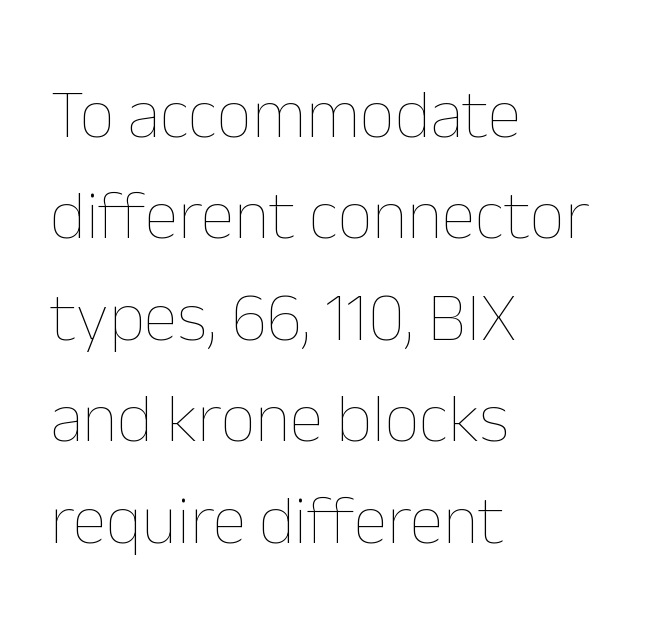
Horizontally, the lines are justified to the leading edge only. The foot of each line stays bare and open. The letterforms sit at book weight or below. Character widths vary here, with narrow letters taking less room than wide ones.
